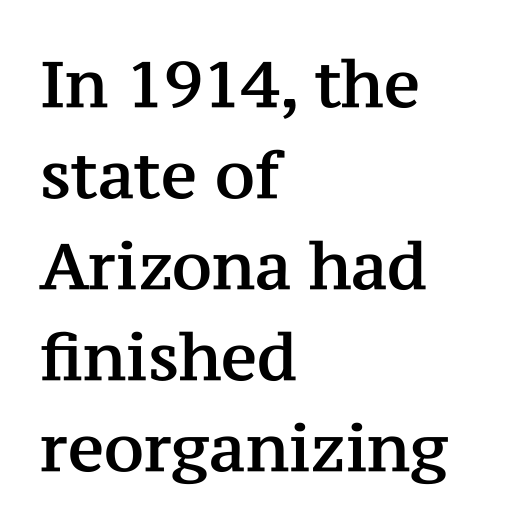
{"serif": "yes", "italic": "no", "width": "normal", "stroke_contrast": "medium", "x_height": "medium", "monospaced": "no", "underline": "no", "align": "left", "line_spacing": "normal", "line_spacing_ratio": 1.42, "letter_spacing": "normal", "letter_spacing_em": 0.0, "glyph_px": 64}
